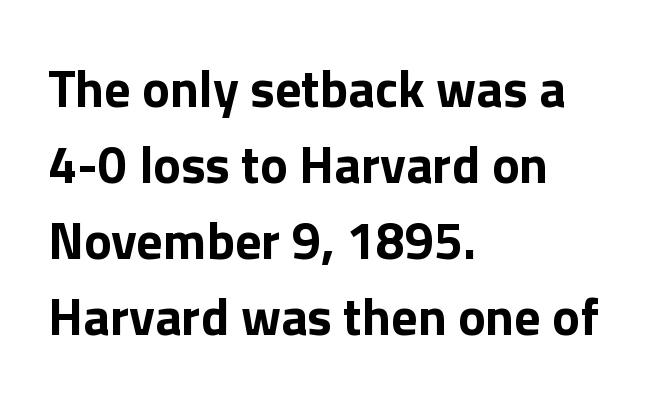
Underline: absent. Is this a fixed-width face? No — the glyphs have proportional, varying widths. Short note: letters normally spaced. Heavy, bold letterforms. The letters stand upright; this is a roman face.
